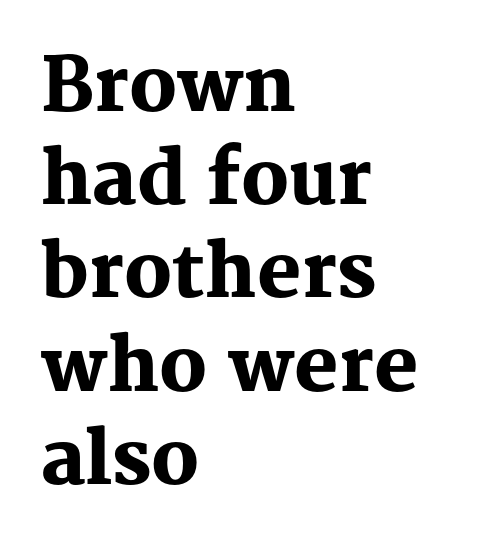
Q: Is the text bold? A: Yes.
Q: Is the text italic (slanted)? A: No, it is upright.
Q: Is the typeface a serif or a sans-serif typeface? A: Serif.
Q: Is the text underlined? A: No.
Q: How is the paragraph aligned? A: Left-aligned.
Q: Is the spacing between letters normal or unusually wide? A: Normal.
Q: Is the spacing between lines tight, normal or loose? A: Normal.
Q: Width (condensed, normal, or wide)? A: Normal.
Q: Stroke contrast? A: Medium.
Q: x-height? A: Medium.
Q: Monospaced? A: No.
